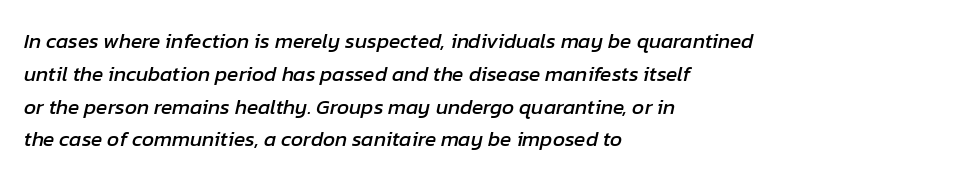
The image shows 21 px text type, italic (leaning right); set left-aligned, normal line spacing (1.56x), normal letter spacing, not underlined.
